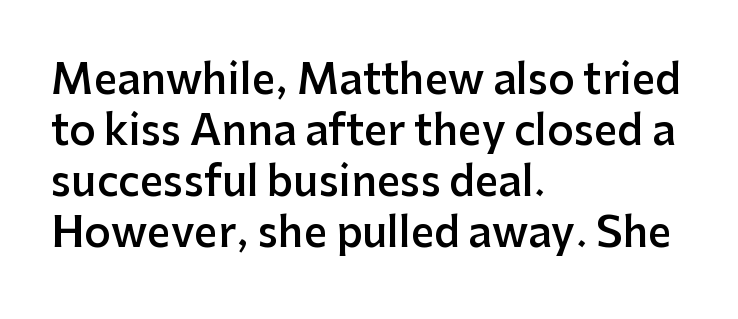
{"serif": "no", "italic": "no", "bold": "semi", "weight": "semibold", "width": "normal", "stroke_contrast": "low", "x_height": "medium", "monospaced": "no", "underline": "no", "align": "left", "line_spacing_ratio": 1.24, "letter_spacing": "normal", "letter_spacing_em": 0.0, "glyph_px": 41}
